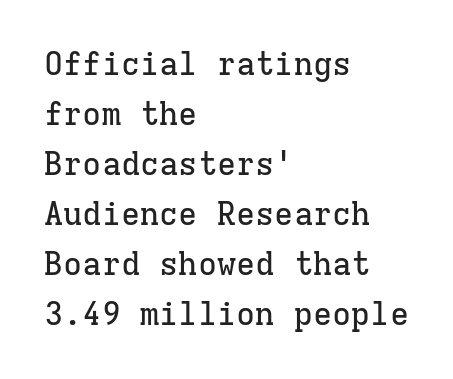
{"serif": "yes", "italic": "no", "width": "normal", "stroke_contrast": "low", "x_height": "medium", "monospaced": "yes", "underline": "no", "align": "left", "line_spacing": "normal", "line_spacing_ratio": 1.56, "letter_spacing": "normal", "letter_spacing_em": 0.0, "glyph_px": 32}
